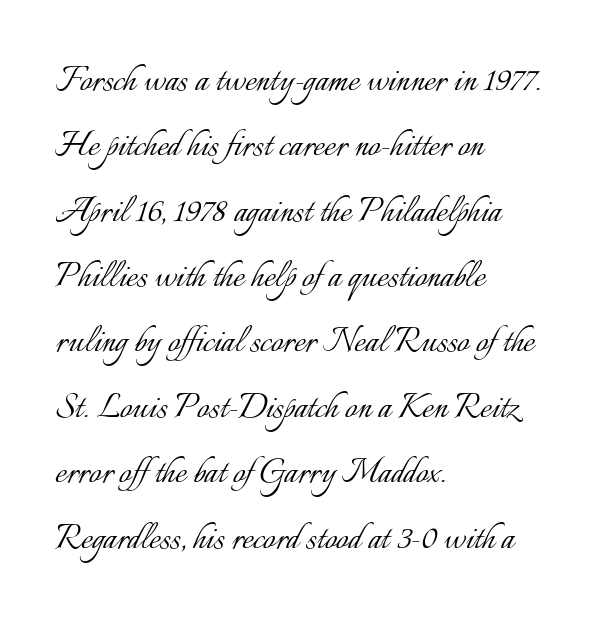
Clear beneath every line of the passage. Reading down the block, your eye returns to a fixed left position each line. Summary of weight: not heavy and not bold. Character widths vary here, with narrow letters taking less room than wide ones. Letter spacing: default.
